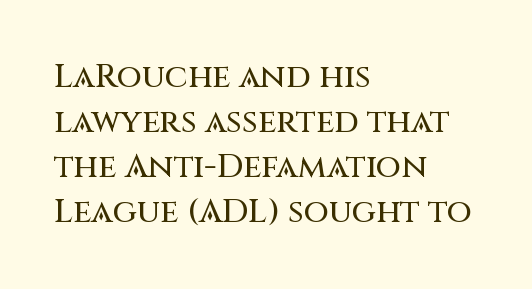
Is the letter spacing exaggerated? No — it looks like the ordinary default. Which margin do the lines hug? The left one — the right edge is uneven. These lines were composed using upright roman letters. You could not count columns in this text — the font is proportionally spaced. Rule under the text: the space is simply empty.
